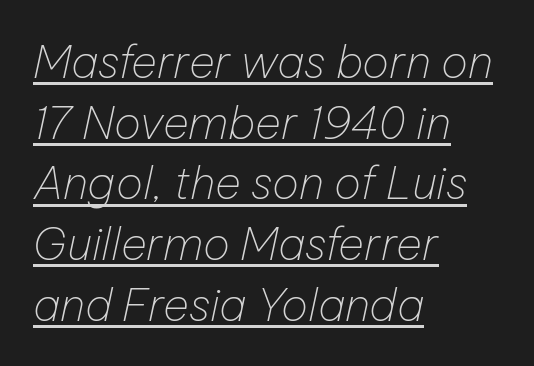
Is this a heavy cut? Hardly; it is regular or lighter. Is there much room between lines? A standard amount, neither cramped nor airy. Leftover space on each line is placed entirely after the last word. Here the glyphs are tracked normally, forming tight word shapes.
